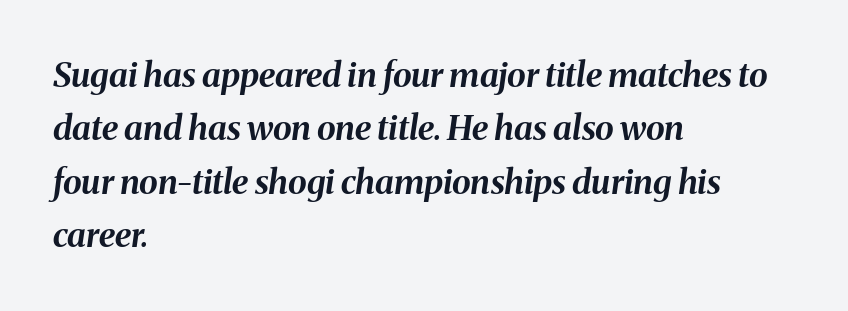
Q: Is the text bold? A: Yes.
Q: Is the text italic (slanted)? A: Yes, it leans right by about 8 degrees.
Q: Is the text underlined? A: No.
Q: How is the paragraph aligned? A: Left-aligned.
Q: Is the spacing between letters normal or unusually wide? A: Normal.
Q: Is the spacing between lines tight, normal or loose? A: Normal.
Q: Width (condensed, normal, or wide)? A: Normal.
Q: Stroke contrast? A: Medium.
Q: x-height? A: Medium.
Q: Monospaced? A: No.
